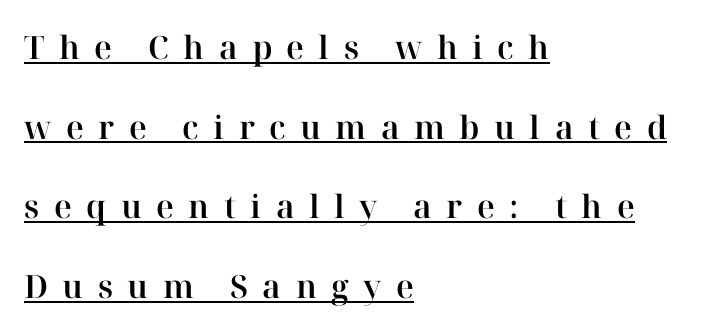
The image shows 32 px serif type, upright; set left-aligned, loose line spacing (2.49x), unusually wide letter spacing (+0.45 em), underlined; high stroke contrast and a medium x-height.
